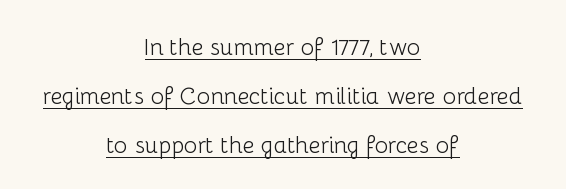
{"italic": "no", "bold": "no", "underline": "yes", "align": "center", "line_spacing": "loose", "line_spacing_ratio": 2.13, "letter_spacing": "normal", "letter_spacing_em": 0.0, "glyph_px": 23}
